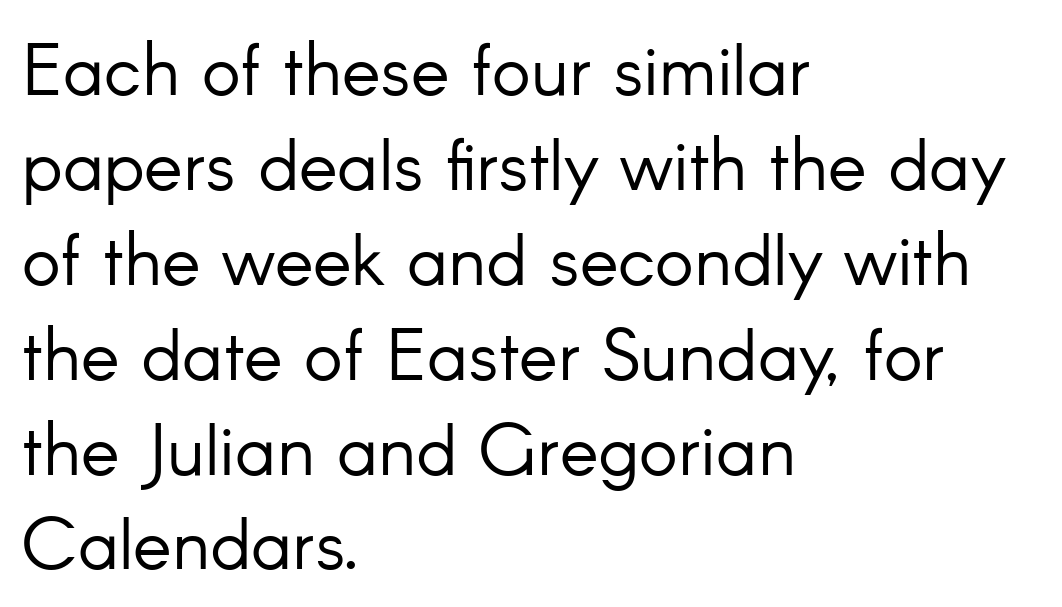
The image shows 73 px light sans-serif type, upright; set left-aligned, normal line spacing (1.3x), normal letter spacing, not underlined; low stroke contrast and a small x-height.
